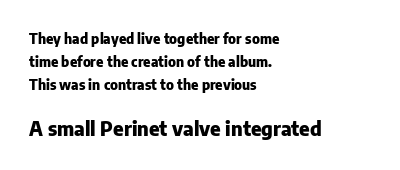
Q: Is the text bold? A: Yes.
Q: Is the text italic (slanted)? A: No, it is upright.
Q: Is the text underlined? A: No.
Q: How is the paragraph aligned? A: Left-aligned.
Q: Is the spacing between letters normal or unusually wide? A: Normal.
Q: Is the spacing between lines tight, normal or loose? A: Normal.
Q: Which block of text is set in a larger size, the first (top) or the second (bottom)? A: The second (bottom) one.
